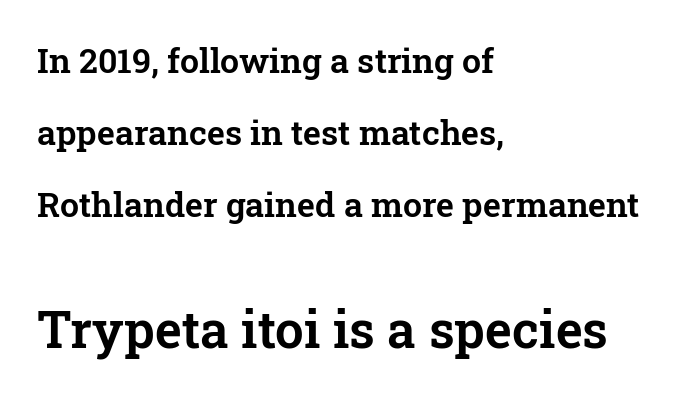
{"serif": "yes", "italic": "no", "width": "normal", "stroke_contrast": "low", "x_height": "medium", "monospaced": "no", "underline": "no", "align": "left", "line_spacing": "loose", "line_spacing_ratio": 2.12, "letter_spacing": "normal", "letter_spacing_em": 0.0, "larger_block": "second", "size_ratio": 1.5, "glyph_px": 51}
